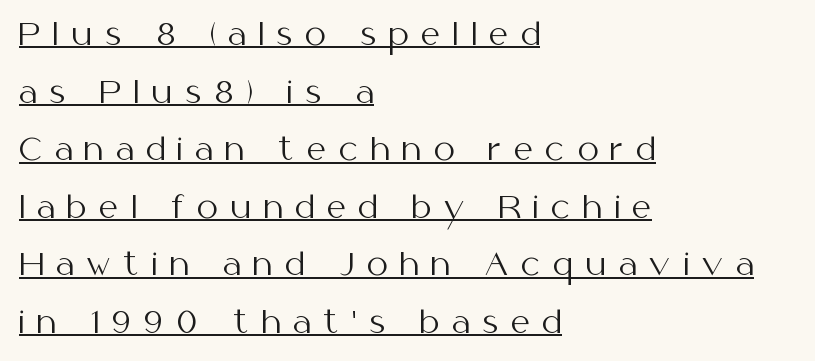
{"serif": "no", "italic": "no", "bold": "no", "weight": "regular", "width": "normal", "stroke_contrast": "medium", "x_height": "medium", "monospaced": "no", "underline": "yes", "align": "left", "line_spacing": "loose", "line_spacing_ratio": 1.92, "letter_spacing": "wide", "letter_spacing_em": 0.41, "glyph_px": 30}
